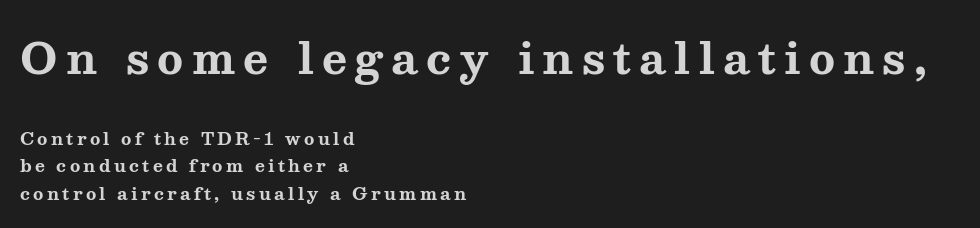
{"serif": "yes", "italic": "no", "bold": "yes", "weight": "bold", "width": "wide", "stroke_contrast": "medium", "x_height": "medium", "monospaced": "no", "underline": "no", "align": "left", "line_spacing": "normal", "line_spacing_ratio": 1.6, "larger_block": "first", "size_ratio": 2.53, "glyph_px": 43}
